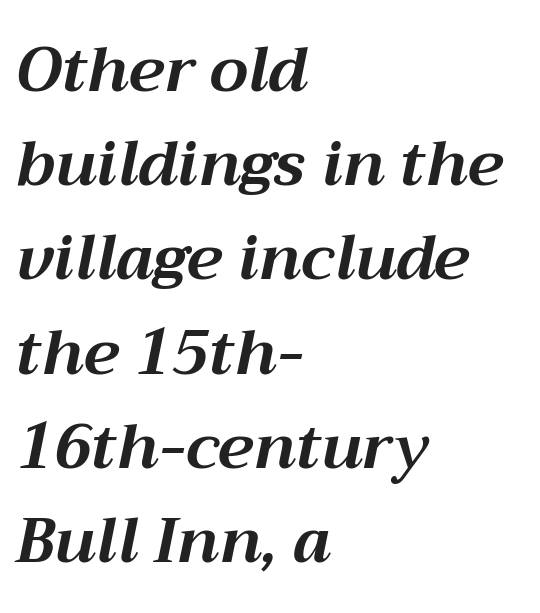
Q: Is the text bold? A: Yes.
Q: Is the text italic (slanted)? A: Yes, it leans right by about 12 degrees.
Q: Is the text underlined? A: No.
Q: How is the paragraph aligned? A: Left-aligned.
Q: Is the spacing between letters normal or unusually wide? A: Normal.
Q: Is the spacing between lines tight, normal or loose? A: Normal.
Q: Width (condensed, normal, or wide)? A: Normal.
Q: Stroke contrast? A: Medium.
Q: x-height? A: Medium.
Q: Monospaced? A: No.
